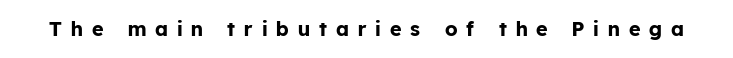
The image shows 20 px bold type, upright; set unusually wide letter spacing (+0.45 em), not underlined.
